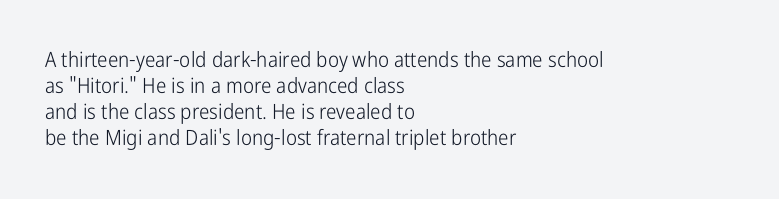
The image shows 21 px text type, upright; set left-aligned, line spacing 1.24x, normal letter spacing, not underlined.
